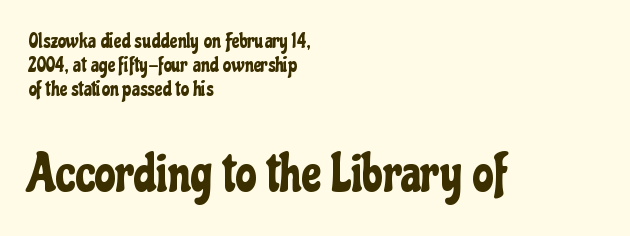
Q: Is the text italic (slanted)? A: No, it is upright.
Q: Is the typeface a serif or a sans-serif typeface? A: Sans-serif.
Q: Is the text underlined? A: No.
Q: How is the paragraph aligned? A: Left-aligned.
Q: Is the spacing between letters normal or unusually wide? A: Normal.
Q: Is the spacing between lines tight, normal or loose? A: Tight.
Q: Which block of text is set in a larger size, the first (top) or the second (bottom)? A: The second (bottom) one.
Q: Width (condensed, normal, or wide)? A: Condensed.
Q: Stroke contrast? A: Low.
Q: x-height? A: Medium.
Q: Monospaced? A: No.
